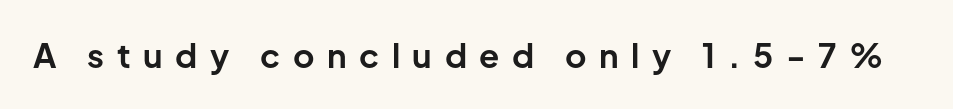
The image shows 33 px bold sans-serif type, upright; set unusually wide letter spacing (+0.38 em), not underlined; low stroke contrast and a medium x-height.
